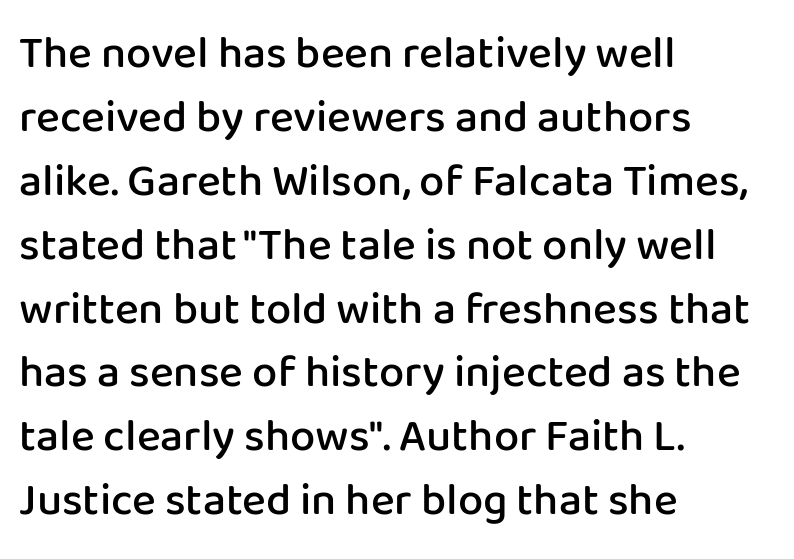
{"serif": "no", "italic": "no", "bold": "semi", "weight": "semibold", "width": "normal", "stroke_contrast": "low", "x_height": "medium", "monospaced": "no", "underline": "no", "align": "left", "line_spacing": "normal", "line_spacing_ratio": 1.42, "letter_spacing": "normal", "letter_spacing_em": 0.0, "glyph_px": 45}
